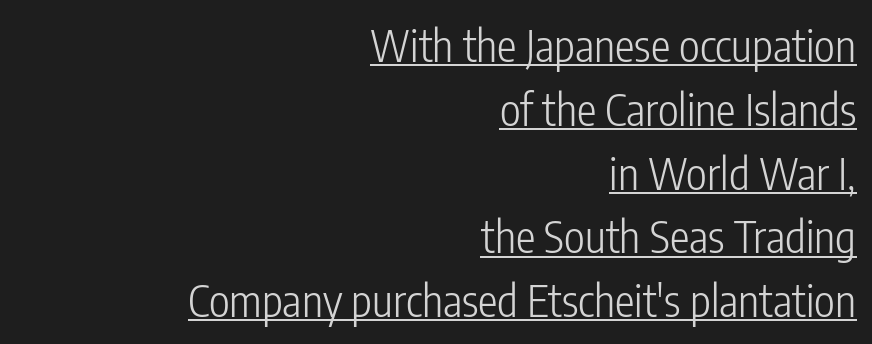
The image shows 44 px light, condensed sans-serif type, upright; set right-aligned, normal line spacing (1.45x), normal letter spacing, underlined; low stroke contrast and a medium x-height.
